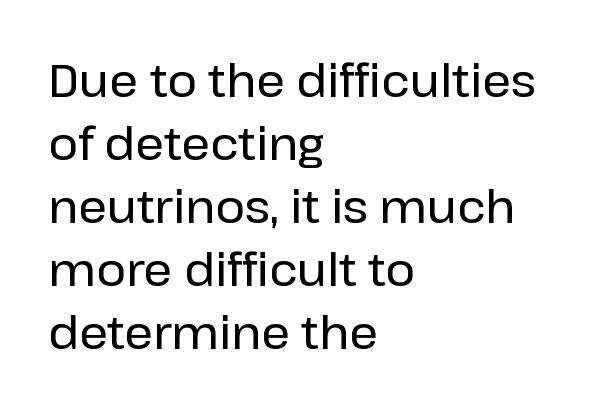
The area under the type is left untouched. This sample has the flowing, uneven cadence of proportional lettering. Observe the absence of serifs on each vertical stroke in this sample. The lettering stays uniformly vertical, giving the passage a roman look. The block of text has a typical density, with ordinary space between rows.
